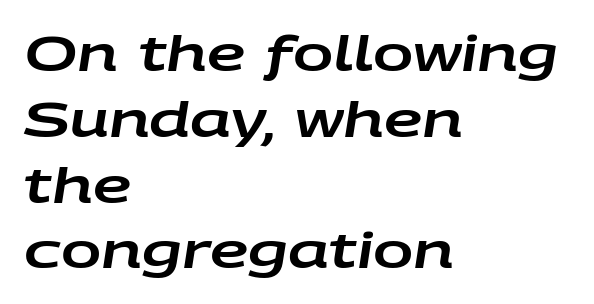
{"italic": "yes", "lean": "right", "slant_degrees": 9, "width": "wide", "stroke_contrast": "low", "x_height": "large", "monospaced": "no", "underline": "no", "align": "left", "line_spacing": "normal", "line_spacing_ratio": 1.37, "letter_spacing": "normal", "letter_spacing_em": 0.0, "glyph_px": 48}
